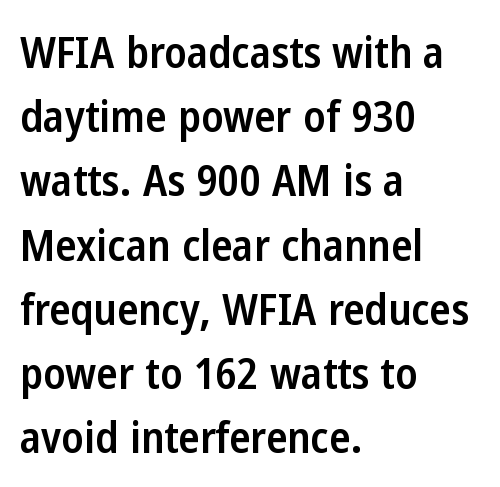
The image shows 44 px semibold, condensed sans-serif type, upright; set left-aligned, normal line spacing (1.46x), normal letter spacing, not underlined; low stroke contrast and a medium x-height.
